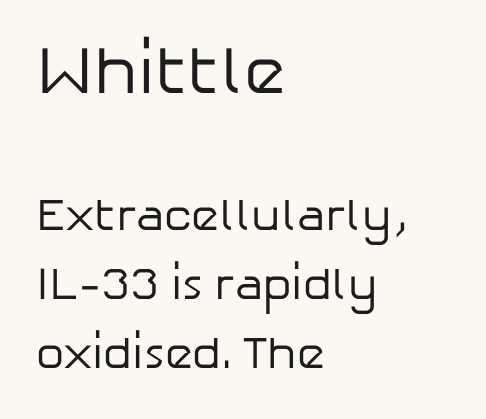
The image shows 67 px regular-weight sans-serif type, upright; set left-aligned, normal line spacing (1.53x), normal letter spacing, not underlined; the first (top) block is 1.49x larger; low stroke contrast and a medium x-height.
